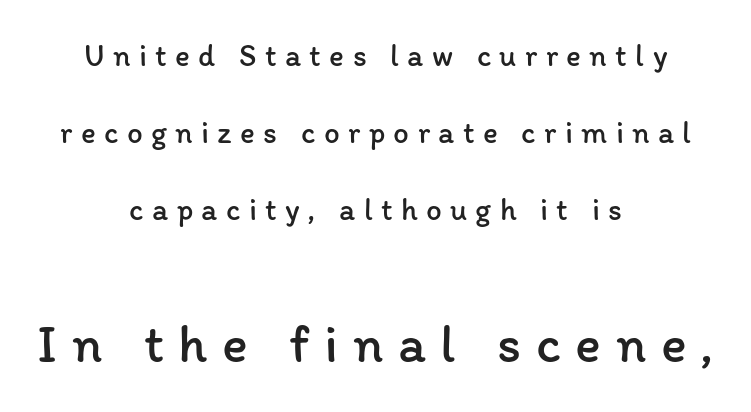
{"italic": "no", "bold": "no", "weight": "regular", "width": "normal", "stroke_contrast": "low", "x_height": "medium", "monospaced": "no", "underline": "no", "align": "center", "line_spacing": "loose", "line_spacing_ratio": 2.48, "letter_spacing": "wide", "letter_spacing_em": 0.27, "larger_block": "second", "size_ratio": 1.74, "glyph_px": 54}
